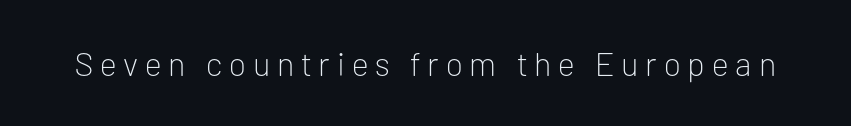
Q: Is the text bold? A: No.
Q: Is the text italic (slanted)? A: No, it is upright.
Q: Is the typeface a serif or a sans-serif typeface? A: Sans-serif.
Q: Is the text underlined? A: No.
Q: Is the spacing between letters normal or unusually wide? A: Unusually wide.
Q: Width (condensed, normal, or wide)? A: Normal.
Q: Stroke contrast? A: Low.
Q: x-height? A: Medium.
Q: Monospaced? A: No.
